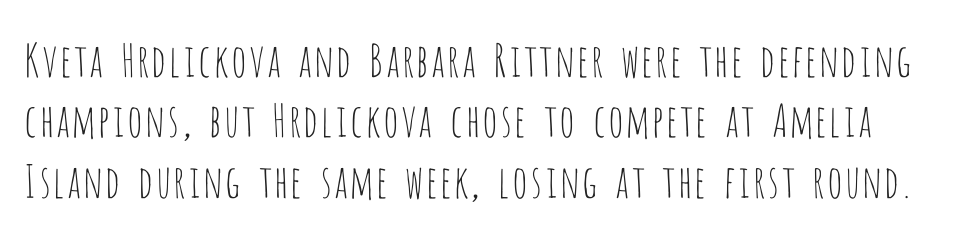
The image shows 45 px thin, condensed sans-serif type, upright; set normal line spacing (1.34x), normal letter spacing, not underlined; low stroke contrast and a large x-height.
